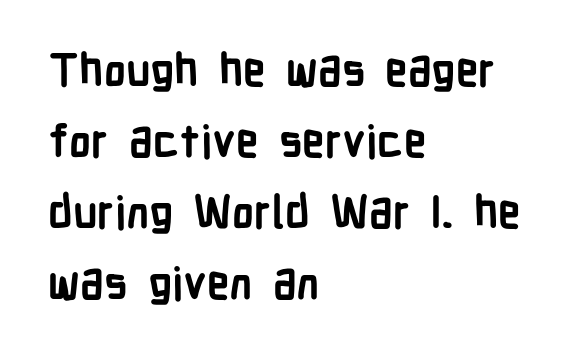
{"serif": "no", "italic": "no", "bold": "yes", "weight": "semibold", "width": "condensed", "stroke_contrast": "low", "x_height": "medium", "monospaced": "no", "underline": "no", "align": "left", "line_spacing": "normal", "line_spacing_ratio": 1.58, "letter_spacing": "normal", "letter_spacing_em": 0.0, "glyph_px": 45}
